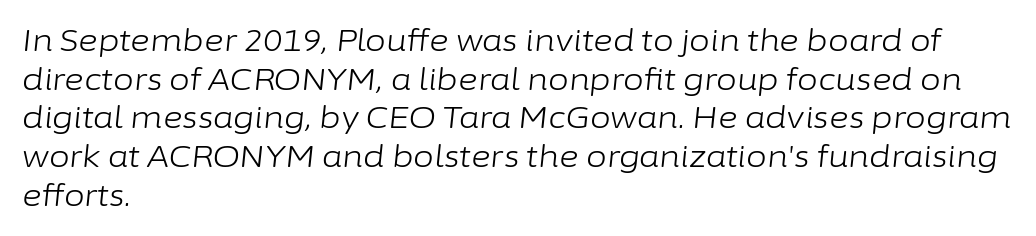
Observe the ordinary spacing: letters are neighbours, not strangers. Only glyphs here, with clear space below each row. Compared with a centered layout, this one pins lines to the left instead. The cut favours lightness, reaching ordinary text weight at its darkest.
